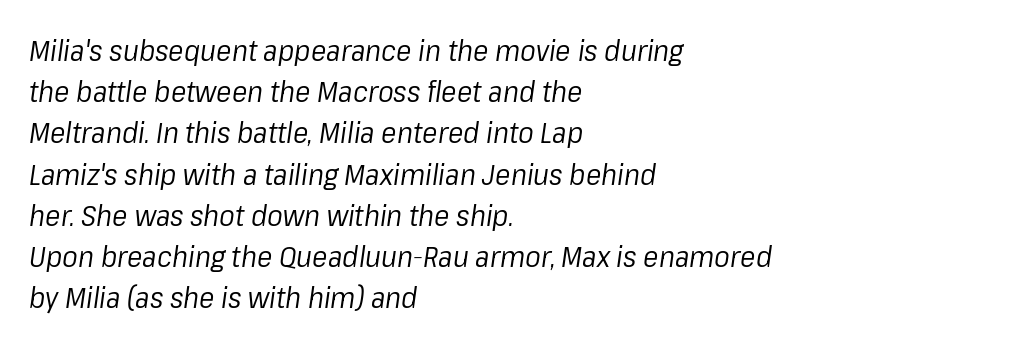
{"italic": "yes", "lean": "right", "slant_degrees": 8, "bold": "no", "weight": "regular", "width": "normal", "stroke_contrast": "low", "x_height": "medium", "monospaced": "no", "underline": "no", "align": "left", "line_spacing": "normal", "line_spacing_ratio": 1.42, "letter_spacing": "normal", "letter_spacing_em": 0.0, "glyph_px": 29}
